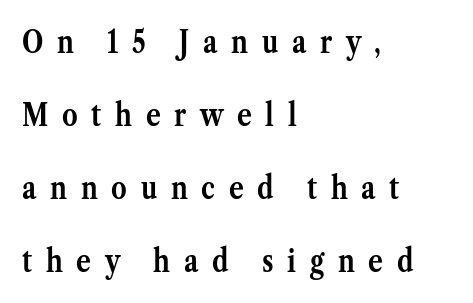
The image shows 31 px semibold serif type, upright; set left-aligned, loose line spacing (2.35x), unusually wide letter spacing (+0.44 em), not underlined; medium stroke contrast and a medium x-height.
